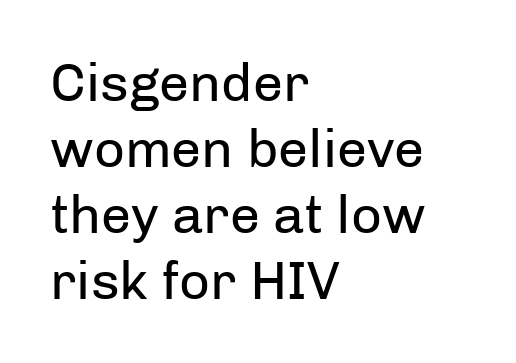
Q: Is the text bold? A: No.
Q: Is the text italic (slanted)? A: No, it is upright.
Q: Is the typeface a serif or a sans-serif typeface? A: Sans-serif.
Q: Is the text underlined? A: No.
Q: How is the paragraph aligned? A: Left-aligned.
Q: Is the spacing between letters normal or unusually wide? A: Normal.
Q: Width (condensed, normal, or wide)? A: Normal.
Q: Stroke contrast? A: Low.
Q: x-height? A: Medium.
Q: Monospaced? A: No.
